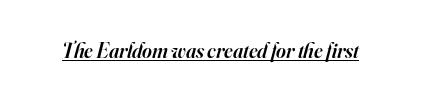
{"italic": "yes", "lean": "right", "slant_degrees": 16, "bold": "semi", "underline": "yes", "letter_spacing": "normal", "letter_spacing_em": 0.0, "glyph_px": 21}
